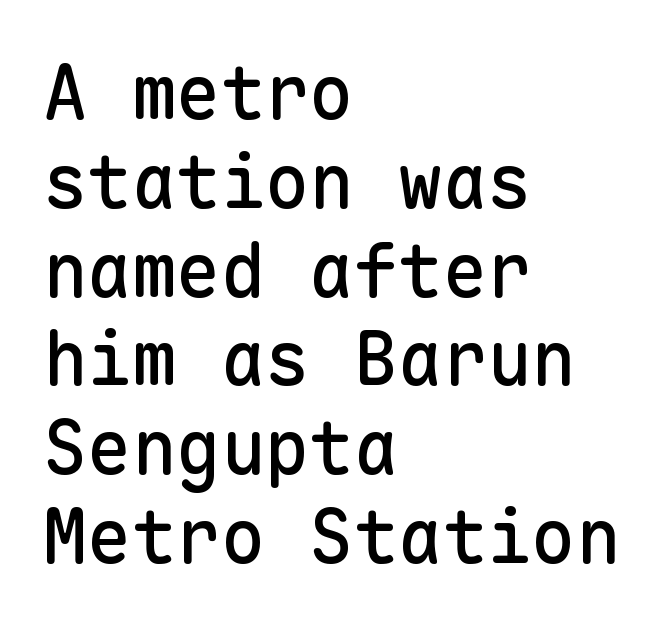
{"serif": "no", "italic": "no", "width": "normal", "stroke_contrast": "low", "x_height": "medium", "monospaced": "yes", "underline": "no", "align": "left", "line_spacing_ratio": 1.2, "letter_spacing": "normal", "letter_spacing_em": 0.0, "glyph_px": 74}
